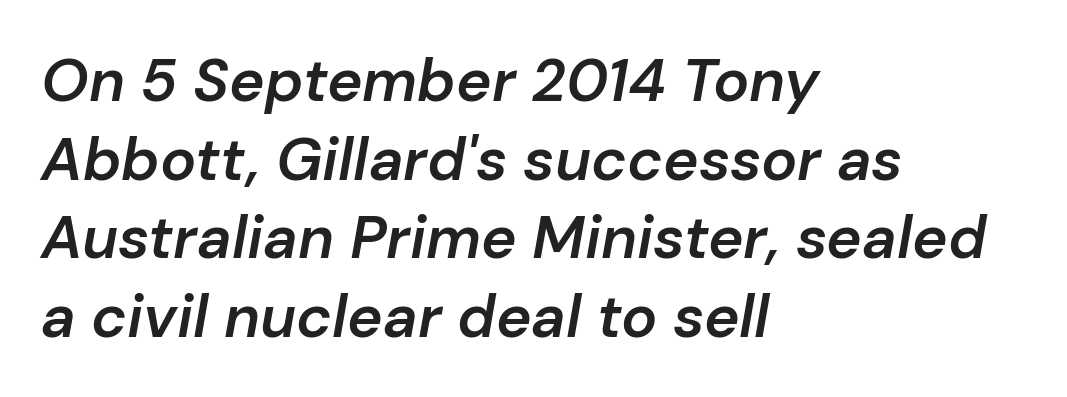
{"italic": "yes", "lean": "right", "slant_degrees": 10, "bold": "semi", "weight": "semibold", "width": "normal", "stroke_contrast": "low", "x_height": "medium", "monospaced": "no", "underline": "no", "align": "left", "line_spacing": "normal", "line_spacing_ratio": 1.31, "letter_spacing": "normal", "letter_spacing_em": 0.0, "glyph_px": 60}
